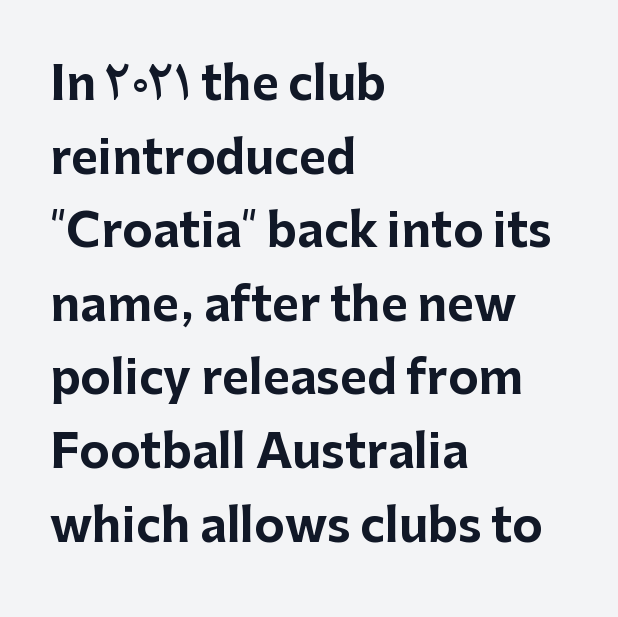
Letters rest on an invisible, unmarked baseline. Bold? Absolutely — the strokes are thick and heavy. Nothing unusual about the tracking: characters are spaced as the font intends. You can tell it's not italic because the verticals are truly vertical. What's the leading like? Ordinary, nothing unusual. These lines stack with their left ends in a neat column.
